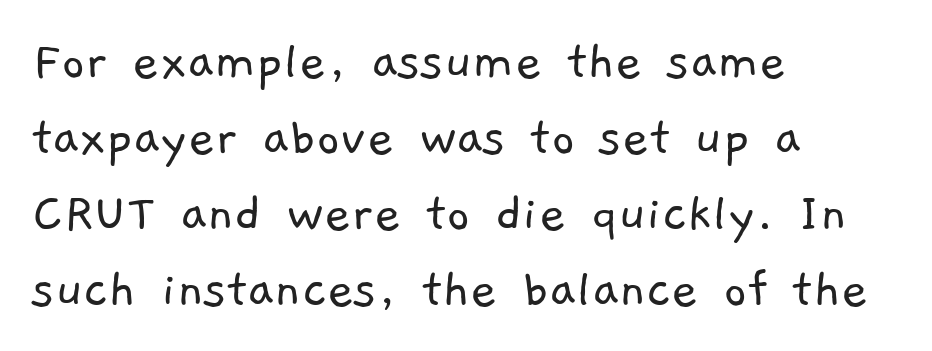
This rendering leaves character spacing at its baseline value. Unmarked baselines from the first word to the last. The space between consecutive lines is moderate. The rendering uses natural spacing where letterforms have individual widths.
